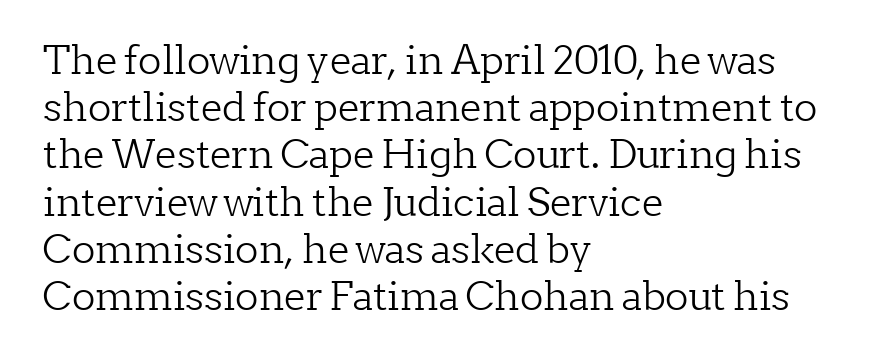
Q: Is the text bold? A: No.
Q: Is the text italic (slanted)? A: No, it is upright.
Q: Is the typeface a serif or a sans-serif typeface? A: Serif.
Q: Is the text underlined? A: No.
Q: How is the paragraph aligned? A: Left-aligned.
Q: Is the spacing between letters normal or unusually wide? A: Normal.
Q: Width (condensed, normal, or wide)? A: Normal.
Q: Stroke contrast? A: Low.
Q: x-height? A: Medium.
Q: Monospaced? A: No.
